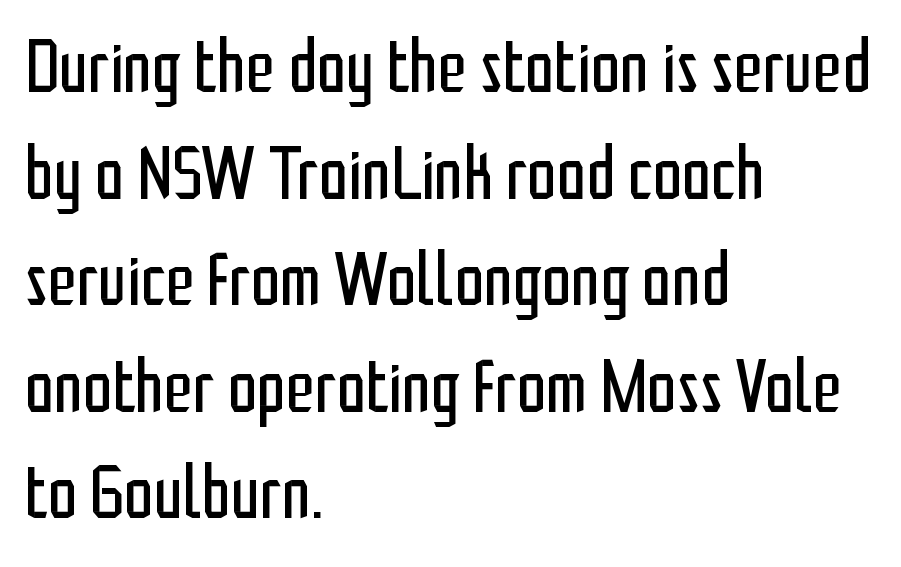
{"serif": "no", "italic": "no", "bold": "no", "weight": "regular", "width": "condensed", "stroke_contrast": "low", "x_height": "medium", "monospaced": "no", "underline": "no", "align": "left", "line_spacing": "normal", "line_spacing_ratio": 1.44, "letter_spacing": "normal", "letter_spacing_em": 0.0, "glyph_px": 74}
